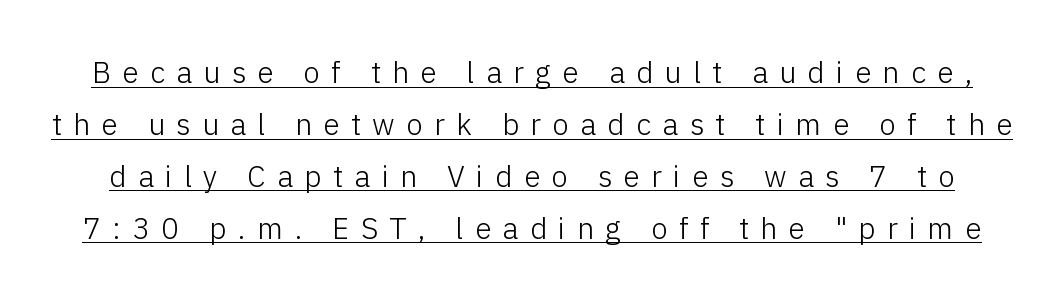
{"serif": "no", "italic": "no", "bold": "no", "weight": "light", "width": "normal", "stroke_contrast": "low", "x_height": "medium", "monospaced": "no", "underline": "yes", "line_spacing_ratio": 1.73, "letter_spacing": "wide", "letter_spacing_em": 0.38, "glyph_px": 30}
